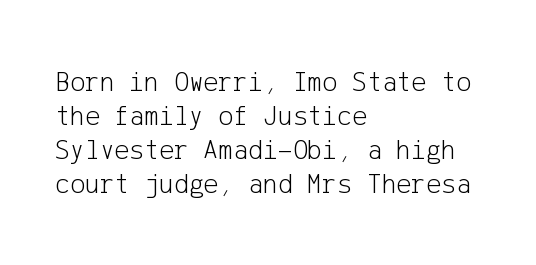
Q: Is the text bold? A: No.
Q: Is the text italic (slanted)? A: No, it is upright.
Q: Is the typeface a serif or a sans-serif typeface? A: Sans-serif.
Q: Is the text underlined? A: No.
Q: How is the paragraph aligned? A: Left-aligned.
Q: Is the spacing between letters normal or unusually wide? A: Normal.
Q: Width (condensed, normal, or wide)? A: Normal.
Q: Stroke contrast? A: Low.
Q: x-height? A: Medium.
